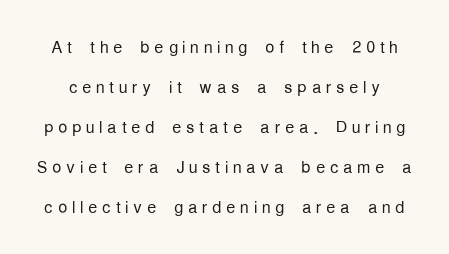
The image shows 23 px text type, upright; set line spacing 1.74x, unusually wide letter spacing (+0.2 em), not underlined.
